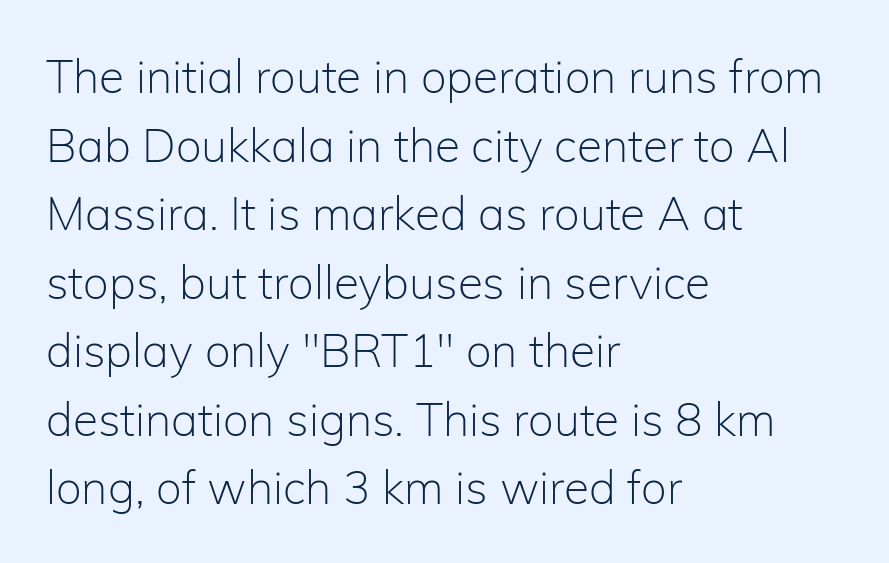
Q: Is the text bold? A: No.
Q: Is the text italic (slanted)? A: No, it is upright.
Q: Is the typeface a serif or a sans-serif typeface? A: Sans-serif.
Q: Is the text underlined? A: No.
Q: How is the paragraph aligned? A: Left-aligned.
Q: Is the spacing between letters normal or unusually wide? A: Normal.
Q: Is the spacing between lines tight, normal or loose? A: Normal.
Q: Width (condensed, normal, or wide)? A: Normal.
Q: Stroke contrast? A: Low.
Q: x-height? A: Medium.
Q: Monospaced? A: No.
